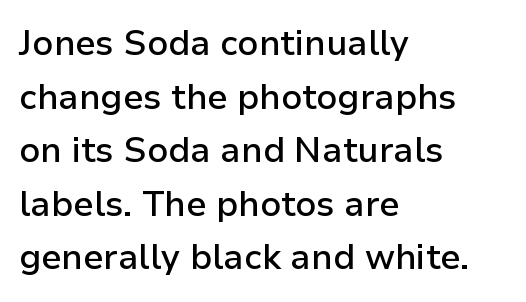
Q: Is the text bold? A: Semi-bold.
Q: Is the text italic (slanted)? A: No, it is upright.
Q: Is the typeface a serif or a sans-serif typeface? A: Sans-serif.
Q: Is the text underlined? A: No.
Q: How is the paragraph aligned? A: Left-aligned.
Q: Is the spacing between letters normal or unusually wide? A: Normal.
Q: Is the spacing between lines tight, normal or loose? A: Normal.
Q: Width (condensed, normal, or wide)? A: Normal.
Q: Stroke contrast? A: Low.
Q: x-height? A: Medium.
Q: Monospaced? A: No.
